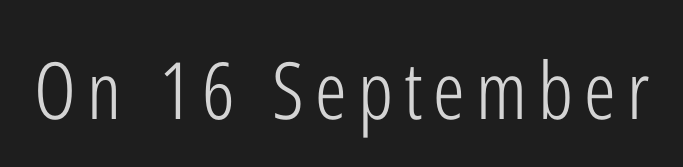
{"serif": "no", "italic": "no", "bold": "no", "weight": "light", "width": "condensed", "stroke_contrast": "low", "x_height": "medium", "monospaced": "no", "underline": "no", "glyph_px": 79}
